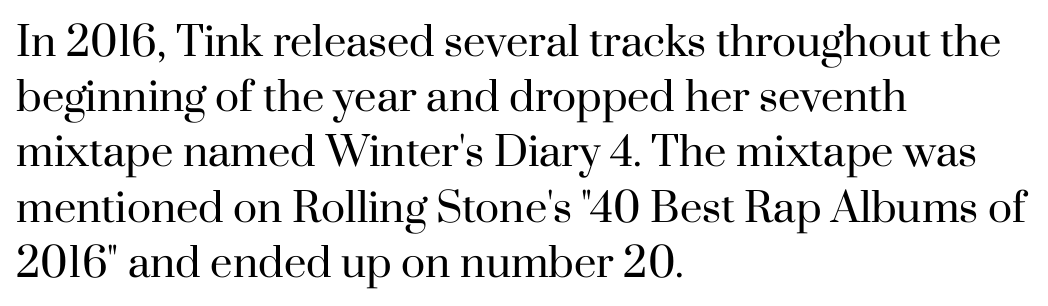
Q: Is the text bold? A: No.
Q: Is the text italic (slanted)? A: No, it is upright.
Q: Is the typeface a serif or a sans-serif typeface? A: Serif.
Q: Is the text underlined? A: No.
Q: How is the paragraph aligned? A: Left-aligned.
Q: Is the spacing between letters normal or unusually wide? A: Normal.
Q: Is the spacing between lines tight, normal or loose? A: Normal.
Q: Width (condensed, normal, or wide)? A: Normal.
Q: Stroke contrast? A: High.
Q: x-height? A: Small.
Q: Monospaced? A: No.
